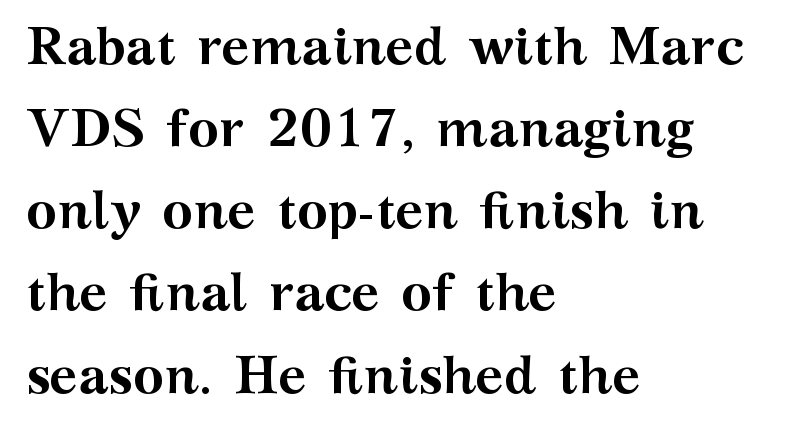
Little horizontal feet cap the strokes, marking this as serif type. Do the characters align in a grid? No, the font is proportional. Is there any slant? The stems are plumb. The rendering anchors every line to the left-hand side.
